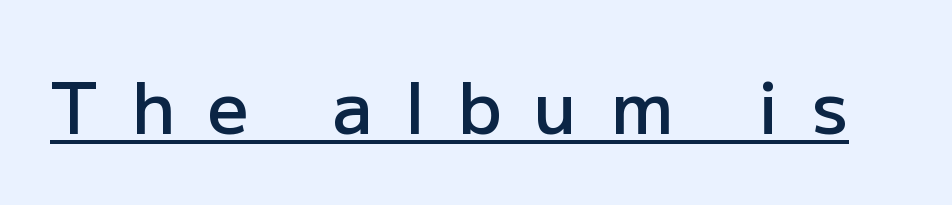
{"serif": "no", "italic": "no", "bold": "semi", "weight": "semibold", "width": "normal", "stroke_contrast": "low", "x_height": "medium", "monospaced": "no", "underline": "yes", "letter_spacing": "wide", "letter_spacing_em": 0.45, "glyph_px": 72}
